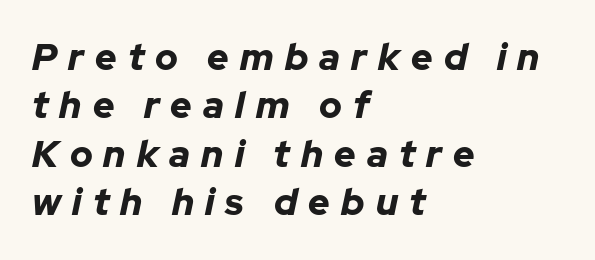
{"italic": "yes", "lean": "right", "slant_degrees": 12, "bold": "yes", "weight": "bold", "width": "normal", "stroke_contrast": "low", "x_height": "medium", "monospaced": "no", "underline": "no", "align": "left", "line_spacing": "normal", "line_spacing_ratio": 1.31, "letter_spacing": "wide", "letter_spacing_em": 0.3, "glyph_px": 37}
